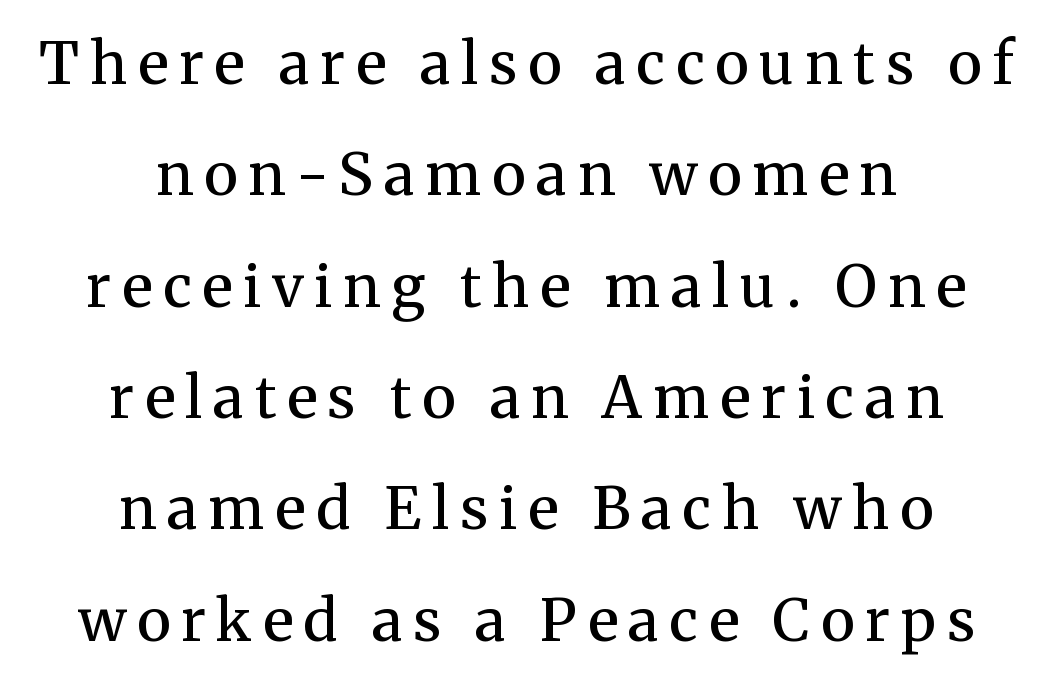
Weight: semibold (demi). The foot of each line stays bare and open. Tall strokes in this sample are plumb rather than angled. Looks like regular typesetting: each glyph gets only the width it needs. Neither beginnings nor endings align; midpoints do.
